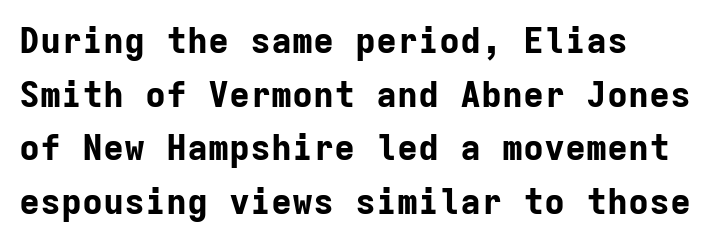
{"serif": "no", "italic": "no", "bold": "yes", "weight": "bold", "width": "normal", "stroke_contrast": "low", "x_height": "medium", "monospaced": "yes", "underline": "no", "line_spacing": "normal", "line_spacing_ratio": 1.53, "letter_spacing": "normal", "letter_spacing_em": 0.0, "glyph_px": 35}
